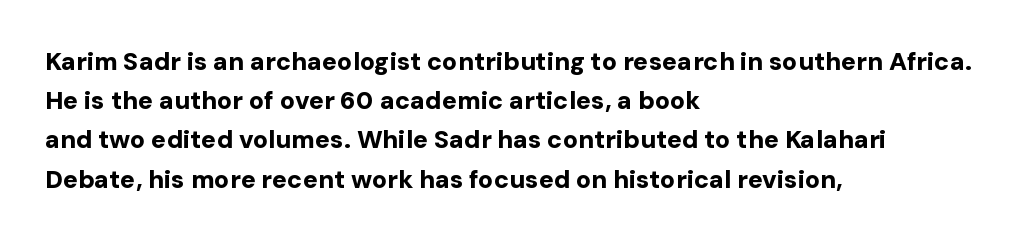
Q: Is the text bold? A: Yes.
Q: Is the text italic (slanted)? A: No, it is upright.
Q: Is the text underlined? A: No.
Q: How is the paragraph aligned? A: Left-aligned.
Q: Is the spacing between letters normal or unusually wide? A: Normal.
Q: Is the spacing between lines tight, normal or loose? A: Normal.
